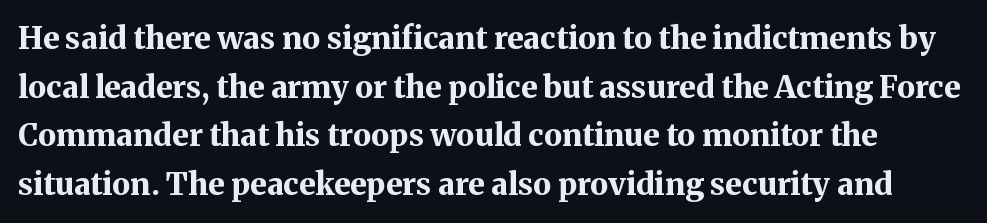
In terms of posture, this sample is upright. The passage shown is emphatically bold. Spacing verdict: proportional, widths tailored to each character. Nothing unusual about the tracking: characters are spaced as the font intends. Descenders hang freely into open space. The glyphs in this specimen are seriffed.
